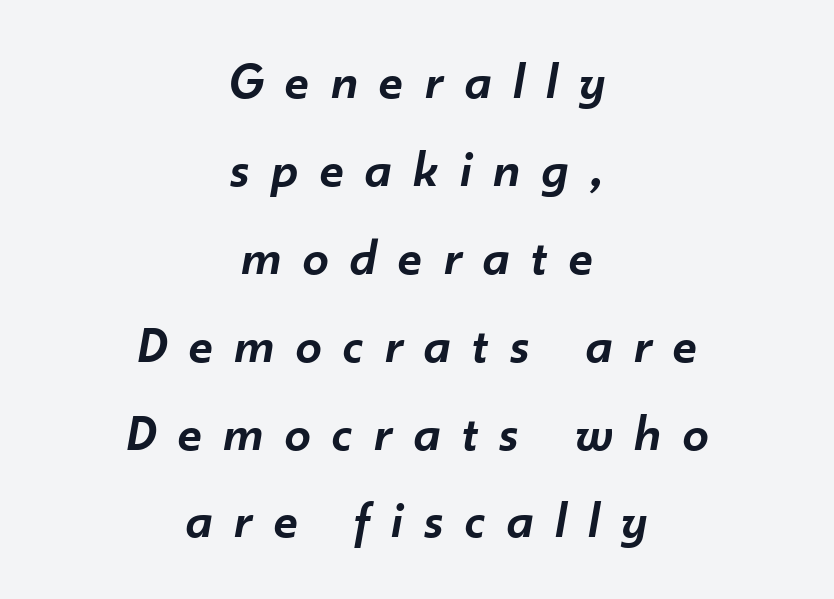
Words float on clear page, feet unadorned. The tracking jumps out immediately: characters are airy and widely separated. Would a proofreader flag this as italicized? Yes. Is the type bold? Partly — it's a semibold, heavier than regular but not fully bold. A typesetter would call this proportional, since set widths differ per character. A centered setting, common on invitations and titles, is used for this passage.
